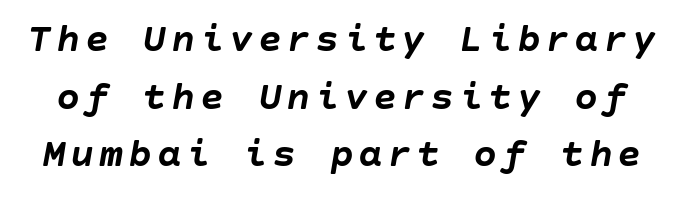
{"italic": "yes", "lean": "right", "slant_degrees": 10, "bold": "yes", "weight": "semibold", "width": "normal", "stroke_contrast": "low", "x_height": "large", "underline": "no", "line_spacing": "normal", "line_spacing_ratio": 1.44, "glyph_px": 40}
